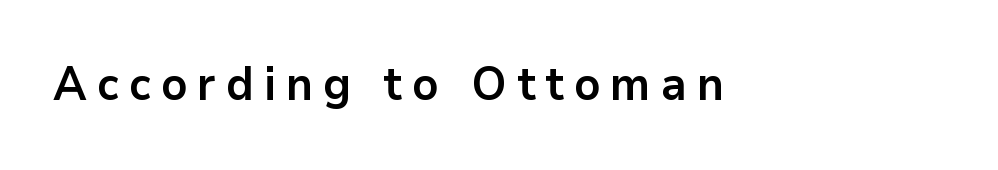
The gap between lines stays unmarked. Quick note: not italic, upright. I'd call this a sans setting — the letters go barefoot. Think of a printed novel: that variable character pitch is what you see here. You could only call the tracking loose — the letters float apart. The rendering uses a bold face; every stroke is thick and dark.
